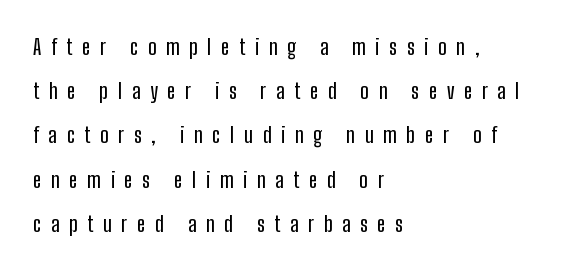
Words float on clear page, feet unadorned. Alignment: flush left. Honestly, the letter spacing is so wide it's the main thing you notice. Italic? Not at all — the glyphs are vertical. Line spacing here is loose.
